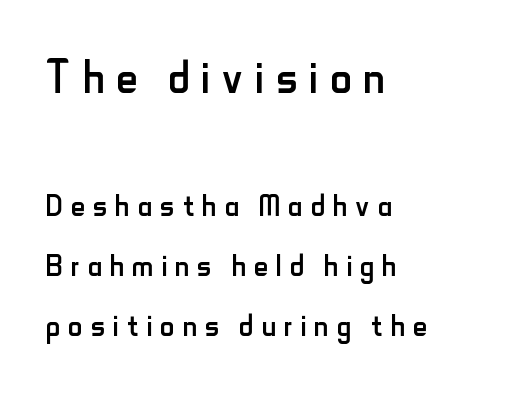
{"serif": "no", "italic": "no", "bold": "no", "weight": "regular", "width": "condensed", "stroke_contrast": "low", "x_height": "small", "monospaced": "no", "underline": "no", "align": "left", "line_spacing": "normal", "line_spacing_ratio": 1.5, "letter_spacing": "wide", "letter_spacing_em": 0.2, "larger_block": "first", "size_ratio": 1.5, "glyph_px": 60}
